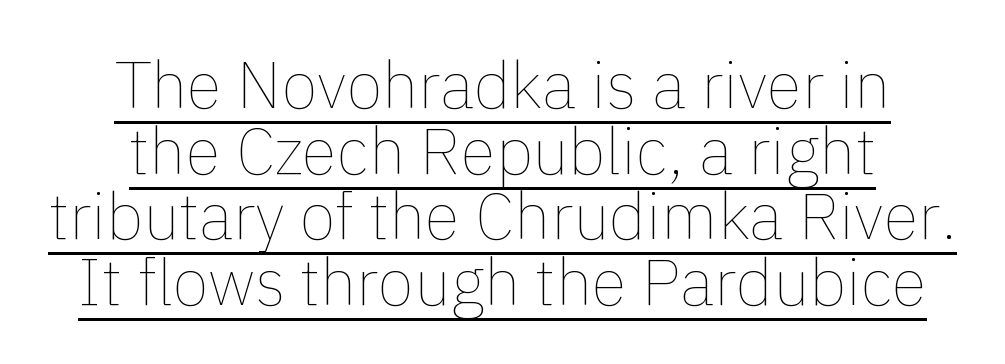
Italic: no, the glyphs are upright roman. Nothing heavy about these letters — not bold at all. The face used here appears with an underline applied. The tracking reads as untouched default to a designer's eye. Casual observation: everything's sitting right in the middle. The block of text is dense from top to bottom, with scant space between rows.
